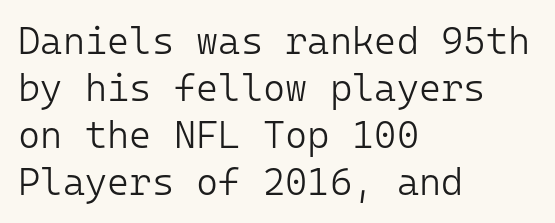
This is sans-serif lettering, the kind often seen on screens and signage. Stroke thickness stays within the range of a standard reading face or lighter. Does extra space separate the letters? No, they use regular spacing. A classic flush-left, rag-right setting is used for this passage. A roman cut, with each character standing at attention. Do the characters align in a grid? Yes, the font is monospaced.
